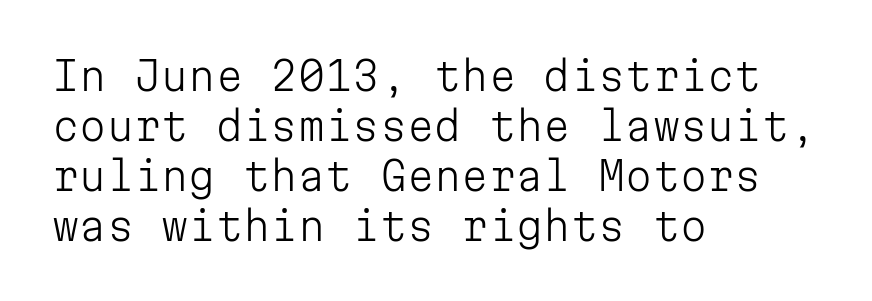
{"serif": "no", "italic": "no", "bold": "no", "weight": "light", "width": "normal", "stroke_contrast": "low", "x_height": "medium", "monospaced": "yes", "underline": "no", "align": "left", "line_spacing": "normal", "line_spacing_ratio": 1.28, "letter_spacing": "normal", "letter_spacing_em": 0.0, "glyph_px": 39}
